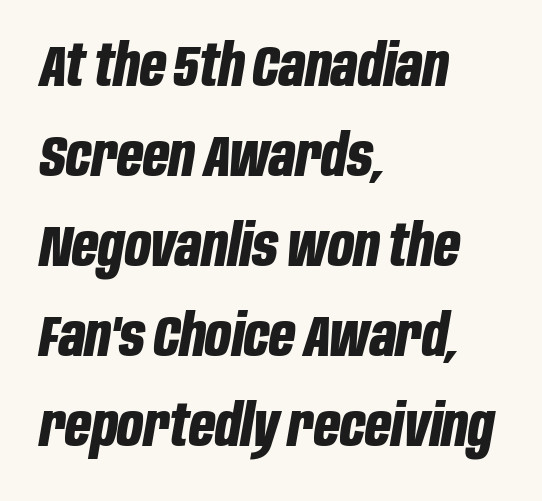
Q: Is the text bold? A: Yes.
Q: Is the text italic (slanted)? A: Yes, it leans right by about 10 degrees.
Q: Is the text underlined? A: No.
Q: How is the paragraph aligned? A: Left-aligned.
Q: Is the spacing between letters normal or unusually wide? A: Normal.
Q: Is the spacing between lines tight, normal or loose? A: Normal.
Q: Width (condensed, normal, or wide)? A: Condensed.
Q: Stroke contrast? A: Low.
Q: x-height? A: Large.
Q: Monospaced? A: No.
